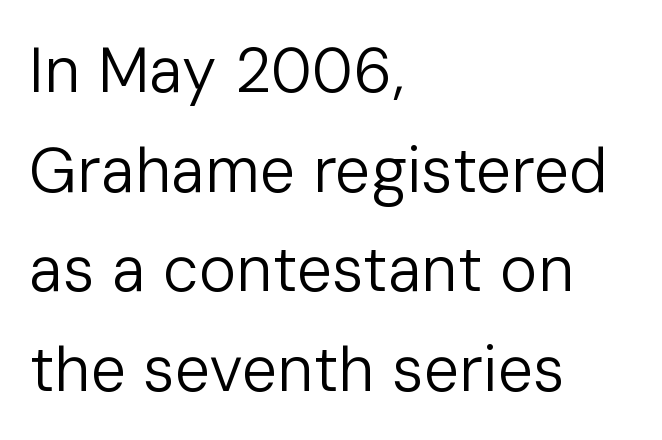
Q: Is the text bold? A: No.
Q: Is the text italic (slanted)? A: No, it is upright.
Q: Is the typeface a serif or a sans-serif typeface? A: Sans-serif.
Q: Is the text underlined? A: No.
Q: How is the paragraph aligned? A: Left-aligned.
Q: Is the spacing between letters normal or unusually wide? A: Normal.
Q: Is the spacing between lines tight, normal or loose? A: Normal.
Q: Width (condensed, normal, or wide)? A: Normal.
Q: Stroke contrast? A: Low.
Q: x-height? A: Medium.
Q: Monospaced? A: No.
